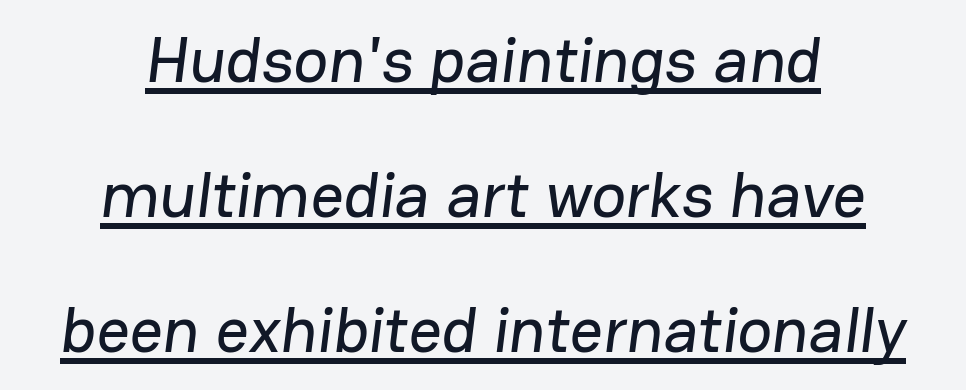
The image shows 65 px sans-serif type; set centered, loose line spacing (2.08x), normal letter spacing, underlined; low stroke contrast and a medium x-height.
